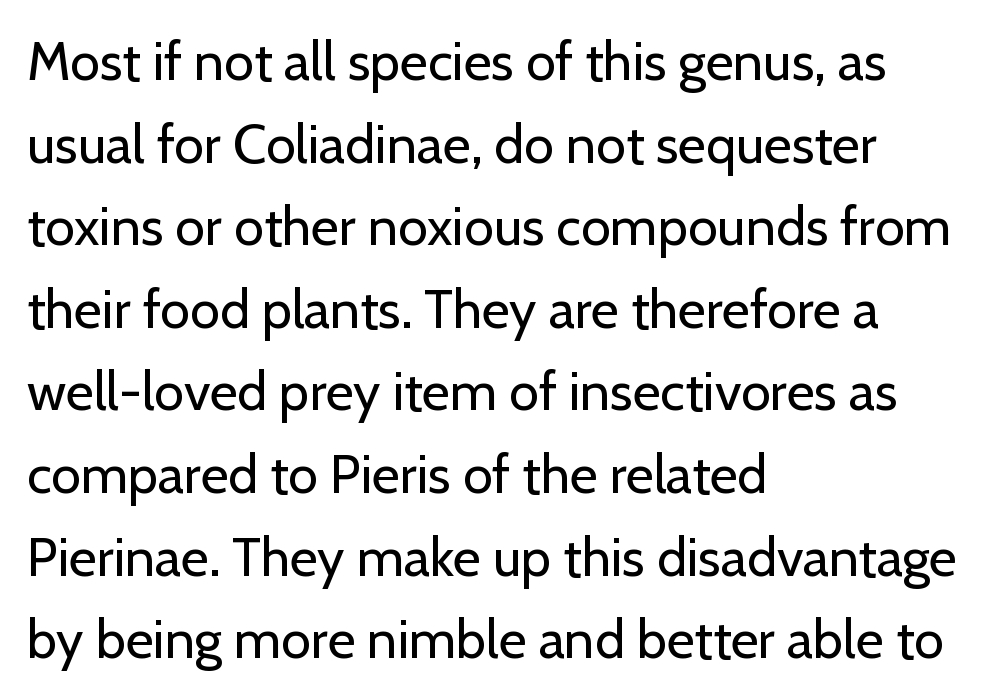
Looks like regular typesetting: each glyph gets only the width it needs. The rendering anchors every line to the left-hand side. Each word holds together tightly as a unit, with standard inter-letter gaps. Serifs: no, the terminals of the letterforms are clean.
